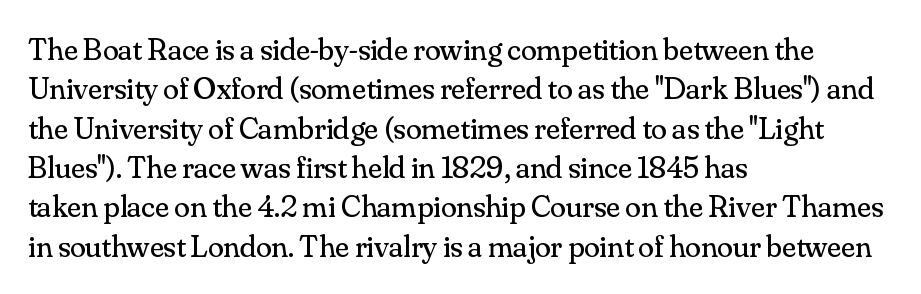
Quick note: not italic, upright. The font sits on the lighter half of the weight spectrum, regular included. The face used here is seriffed, in the tradition of book romans. Each row of text sits above clean, open space. The face used here is rendered with its standard letterfit. Is this a fixed-width face? No — the glyphs have proportional, varying widths.
